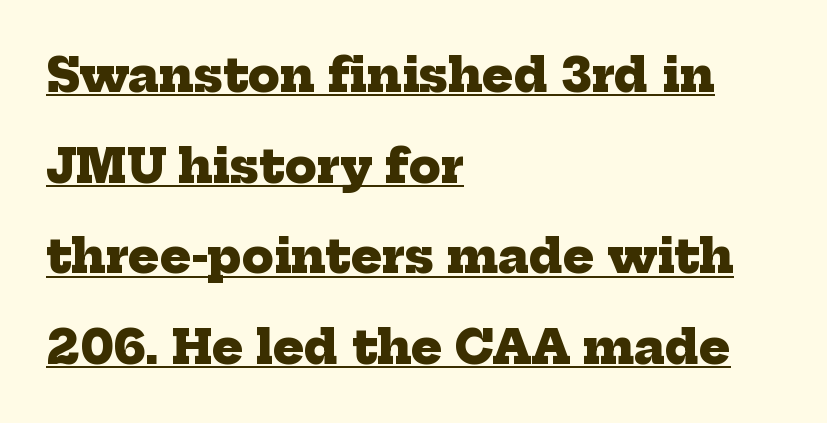
The image shows 46 px heavy serif type; set left-aligned, loose line spacing (1.97x), normal letter spacing, underlined; low stroke contrast and a medium x-height.
